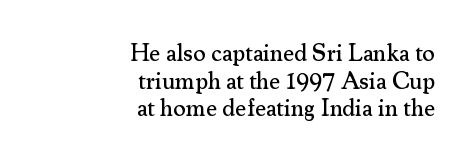
The image shows 24 px text type, upright; set right-aligned, tight line spacing (1.15x), normal letter spacing, not underlined.
